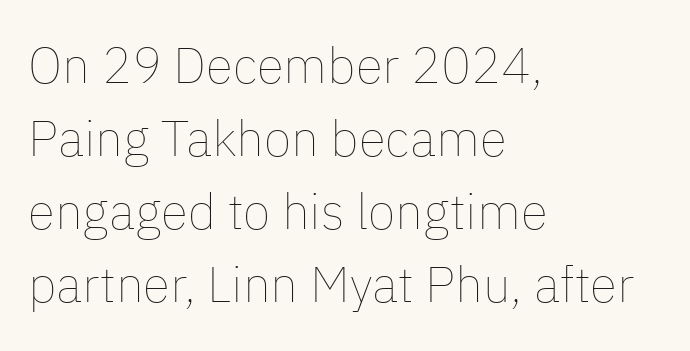
Q: Is the text bold? A: No.
Q: Is the text italic (slanted)? A: No, it is upright.
Q: Is the text underlined? A: No.
Q: How is the paragraph aligned? A: Left-aligned.
Q: Is the spacing between letters normal or unusually wide? A: Normal.
Q: Is the spacing between lines tight, normal or loose? A: Normal.
Q: Width (condensed, normal, or wide)? A: Normal.
Q: Stroke contrast? A: Low.
Q: x-height? A: Medium.
Q: Monospaced? A: No.
